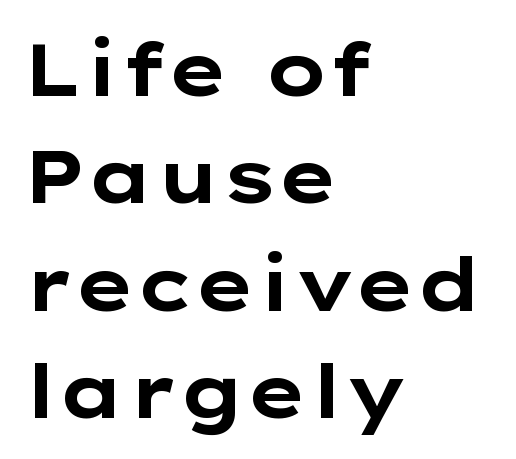
I'd describe the lettering as bold — thick and assertive. The designer went with a sans here, leaving each stem footless. The passage shown is typed in a proportional face where columns would drift. A classic flush-left, rag-right setting is used for this passage. A typesetter would mark this as roman, not italic.
